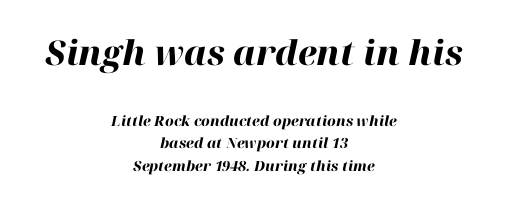
Beneath every word, the page is bare. Line starts and ends both wander, symmetrically. Character widths vary here, with narrow letters taking less room than wide ones. Heft: maximum for text — a bold.
